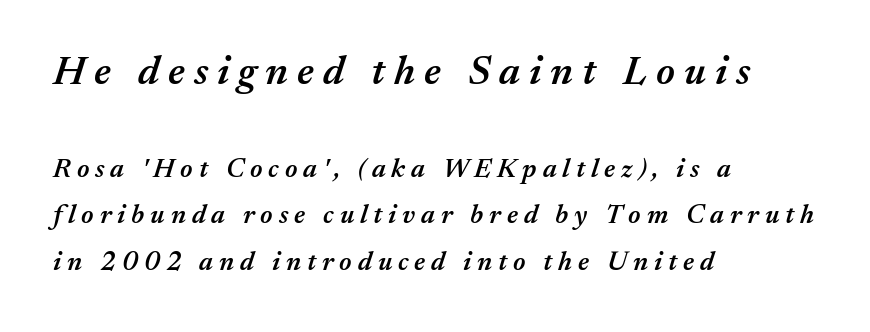
{"italic": "yes", "lean": "right", "slant_degrees": 17, "bold": "semi", "weight": "semibold", "width": "normal", "stroke_contrast": "medium", "x_height": "medium", "monospaced": "no", "underline": "no", "align": "left", "line_spacing_ratio": 1.73, "letter_spacing": "wide", "letter_spacing_em": 0.22, "larger_block": "first", "size_ratio": 1.52, "glyph_px": 41}
